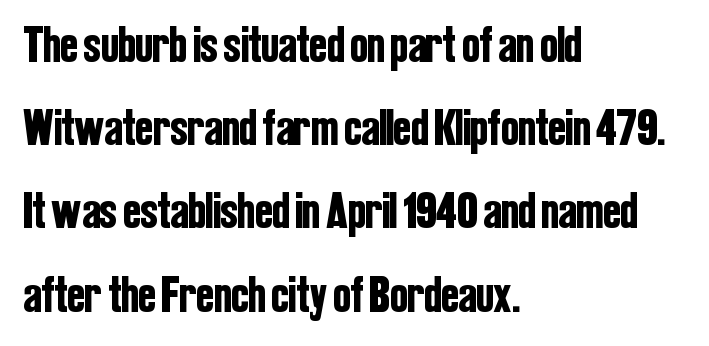
Check where the strokes stop: nothing finishes them off — pure sans. A typesetter would call this proportional, since set widths differ per character. Tracking here is standard; glyphs follow each other at the usual distance. Visually the block forms a straight wall on the left and a jagged coastline on the right. Evenly set lines give the paragraph a standard silhouette. The area under the type is left untouched.
